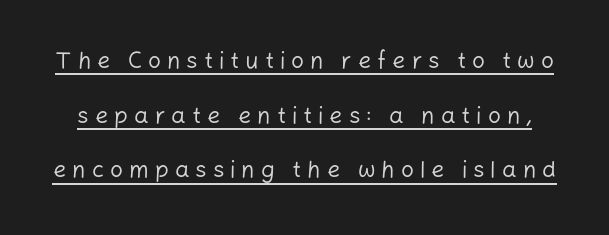
The image shows 23 px text type, upright; set loose line spacing (2.38x), unusually wide letter spacing (+0.26 em), underlined.
